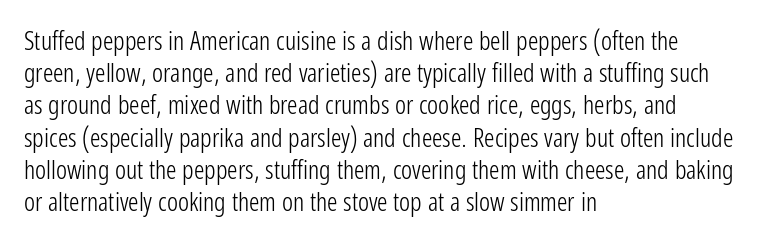
Q: Is the text bold? A: No.
Q: Is the text italic (slanted)? A: No, it is upright.
Q: Is the text underlined? A: No.
Q: How is the paragraph aligned? A: Left-aligned.
Q: Is the spacing between letters normal or unusually wide? A: Normal.
